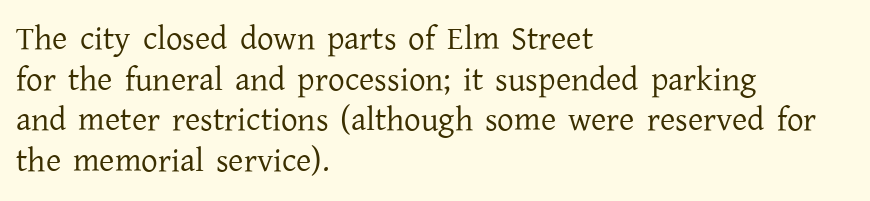
Line starts are locked; line ends wander. Spacing verdict: proportional, widths tailored to each character. Letters have the restrained weight of plain body copy at most. Decoration check: the copy has no underline. This sample uses an upright cut, with every glyph sitting square on the baseline. The text was rendered using a seriffed face with decorative stroke endings.
